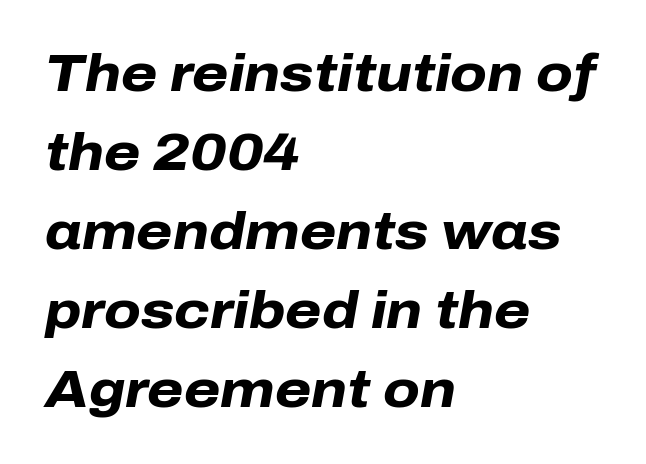
Here the glyphs are tracked normally, forming tight word shapes. The foot of each line stays bare and open. Heavy-handed strokes throughout: this text is bold. The passage shown is typed in a proportional face where columns would drift. If you drew a ruler down the left edge, every line would touch it.
